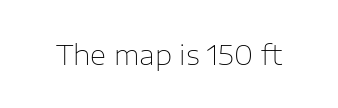
Q: Is the text bold? A: No.
Q: Is the text italic (slanted)? A: No, it is upright.
Q: Is the typeface a serif or a sans-serif typeface? A: Sans-serif.
Q: Is the text underlined? A: No.
Q: Is the spacing between letters normal or unusually wide? A: Normal.
Q: Width (condensed, normal, or wide)? A: Normal.
Q: Stroke contrast? A: Low.
Q: x-height? A: Medium.
Q: Monospaced? A: No.
